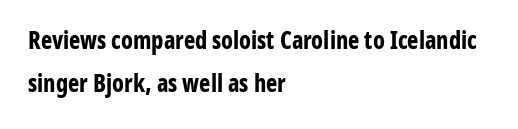
The image shows 24 px bold type, upright; set left-aligned, line spacing 1.79x, normal letter spacing, not underlined.
